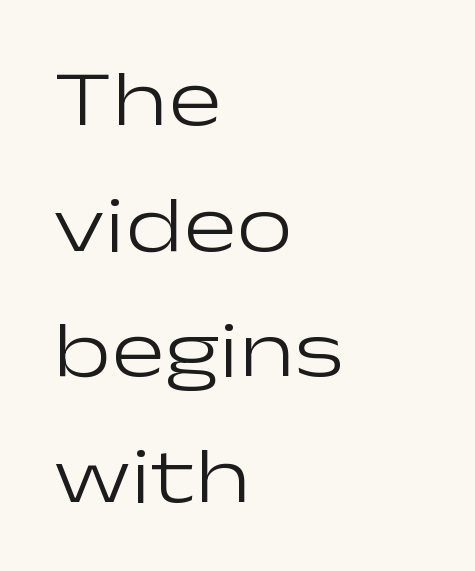
The image shows 80 px light, wide sans-serif type, upright; set left-aligned, normal line spacing (1.57x), normal letter spacing, not underlined; low stroke contrast and a medium x-height.
